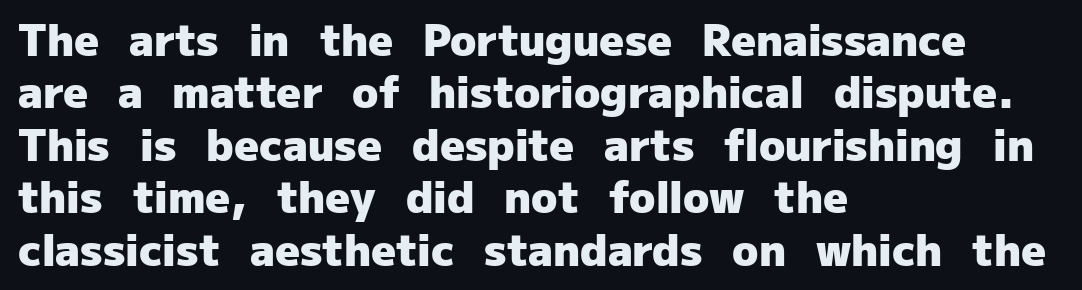
Q: Is the text bold? A: Yes.
Q: Is the text italic (slanted)? A: No, it is upright.
Q: Is the typeface a serif or a sans-serif typeface? A: Sans-serif.
Q: Is the text underlined? A: No.
Q: How is the paragraph aligned? A: Left-aligned.
Q: Is the spacing between letters normal or unusually wide? A: Normal.
Q: Width (condensed, normal, or wide)? A: Normal.
Q: Stroke contrast? A: Low.
Q: x-height? A: Medium.
Q: Monospaced? A: No.
